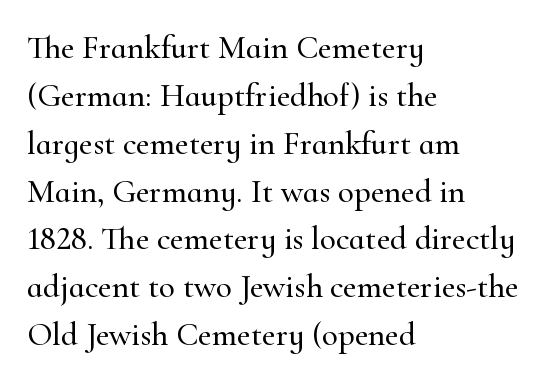
{"serif": "yes", "italic": "no", "width": "normal", "stroke_contrast": "high", "x_height": "small", "monospaced": "no", "underline": "no", "align": "left", "line_spacing": "normal", "line_spacing_ratio": 1.45, "letter_spacing": "normal", "letter_spacing_em": 0.0, "glyph_px": 33}
